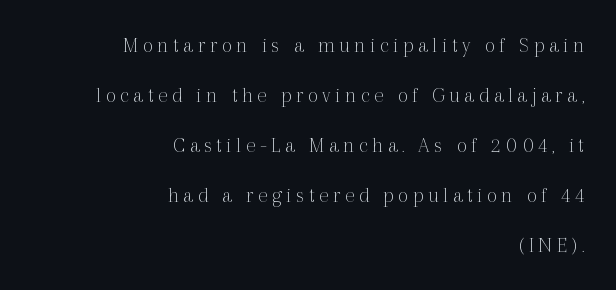
If you measured baseline to baseline, you'd find a long distance. Observe the wide spacing: letters keep a clear distance from each other. Stems and bowls with no extra thickness — not bold. Upright lettering throughout. Descenders are the only things crossing below the line. Reading down the block, your eye finds every line finishing at a fixed right position.
